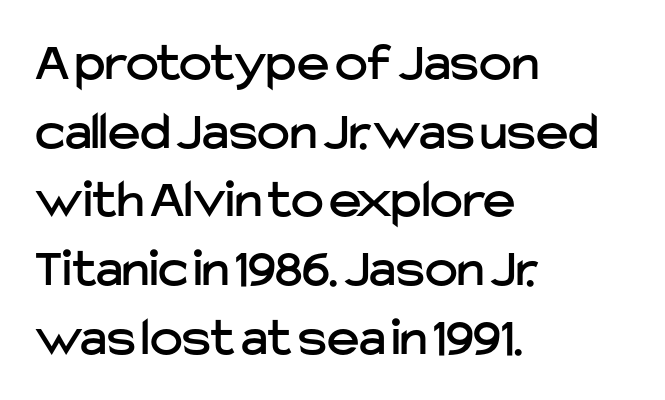
Each letter's strokes conclude bluntly, with no projecting serifs. Here the designer chose a conventional face with non-uniform glyph widths. Is there much room between lines? A standard amount, neither cramped nor airy. Notice how the passage keeps a crisp vertical edge on the left only.
